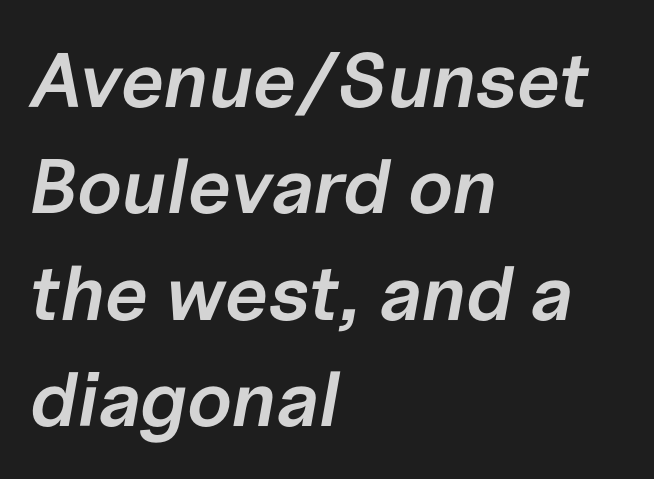
The image shows 77 px semibold type, italic (leaning right); set left-aligned, normal line spacing (1.38x), normal letter spacing, not underlined; low stroke contrast and a medium x-height.
